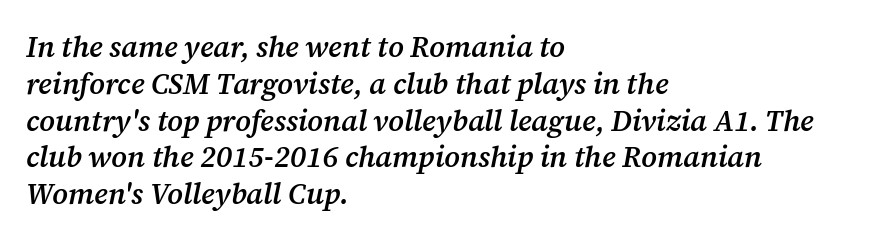
The image shows 29 px semibold serif type, italic (leaning right); set left-aligned, normal line spacing (1.27x), normal letter spacing, not underlined; medium stroke contrast and a medium x-height.
